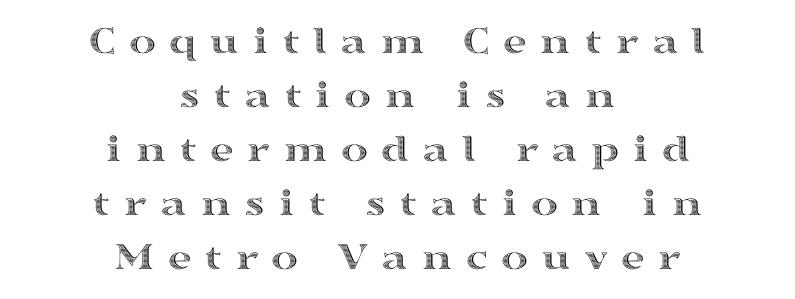
These lines are centered, leaving both edges ragged. The area under the type is left untouched. Think of a printed novel: that variable character pitch is what you see here. Loose tracking; the words dissolve into strings of separated letters. Interline gaps are of average width in this sample. Upright lettering throughout.
